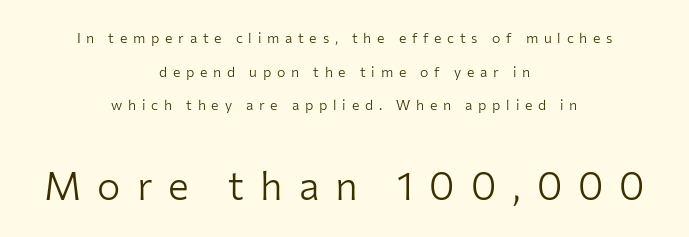
Lines of text with bare space underneath. Ordinary non-slanted type is in use. A typesetter would call this proportional, since set widths differ per character. The designer gave the closing block more size than the opening block. Serifs: no, the terminals of the letterforms are clean. Spacing between characters has been opened up far beyond the box default.
